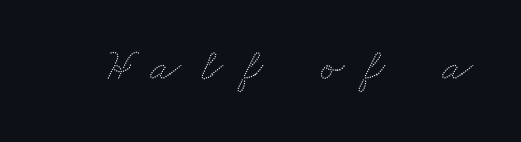
The space directly below the letters is spotless. Looks like regular typesetting: each glyph gets only the width it needs. The tracking jumps out immediately: characters are airy and widely separated.
